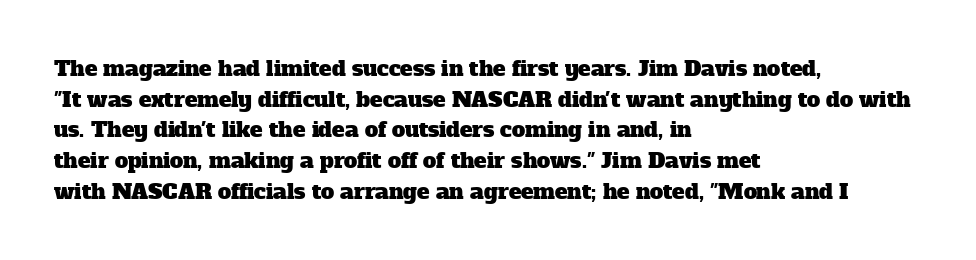
{"underline": "no", "align": "left", "line_spacing": "normal", "line_spacing_ratio": 1.46, "letter_spacing": "normal", "letter_spacing_em": 0.0, "glyph_px": 21}
